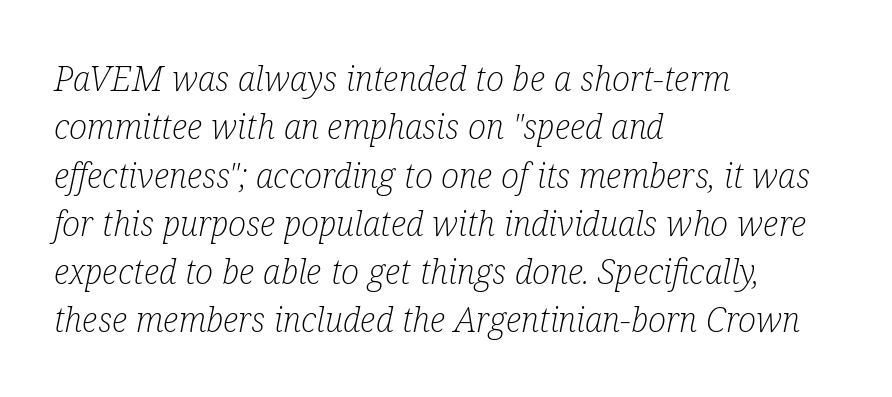
Every row of glyphs begins at an identical x-position on the left. You could not count columns in this text — the font is proportionally spaced. The letters carry serifs — small finishing strokes at the ends of their stems. The strokes are not fattened; the text isn't bold. No extra tracking has been applied to these lines. Honestly, the row spacing looks completely unremarkable.
